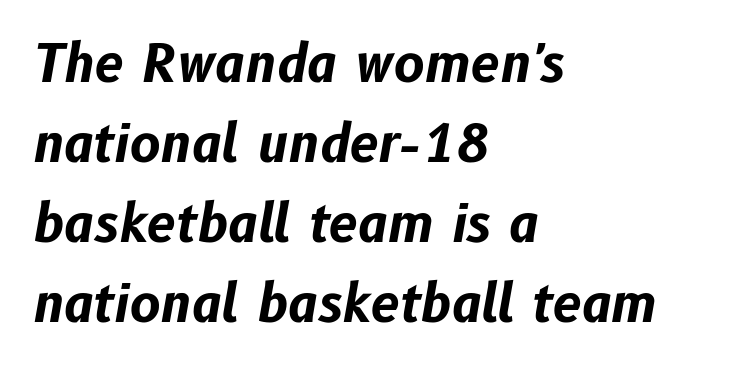
{"italic": "yes", "lean": "right", "slant_degrees": 10, "bold": "yes", "weight": "bold", "width": "normal", "stroke_contrast": "low", "x_height": "medium", "monospaced": "no", "underline": "no", "align": "left", "line_spacing": "normal", "line_spacing_ratio": 1.54, "letter_spacing": "normal", "letter_spacing_em": 0.0, "glyph_px": 52}
